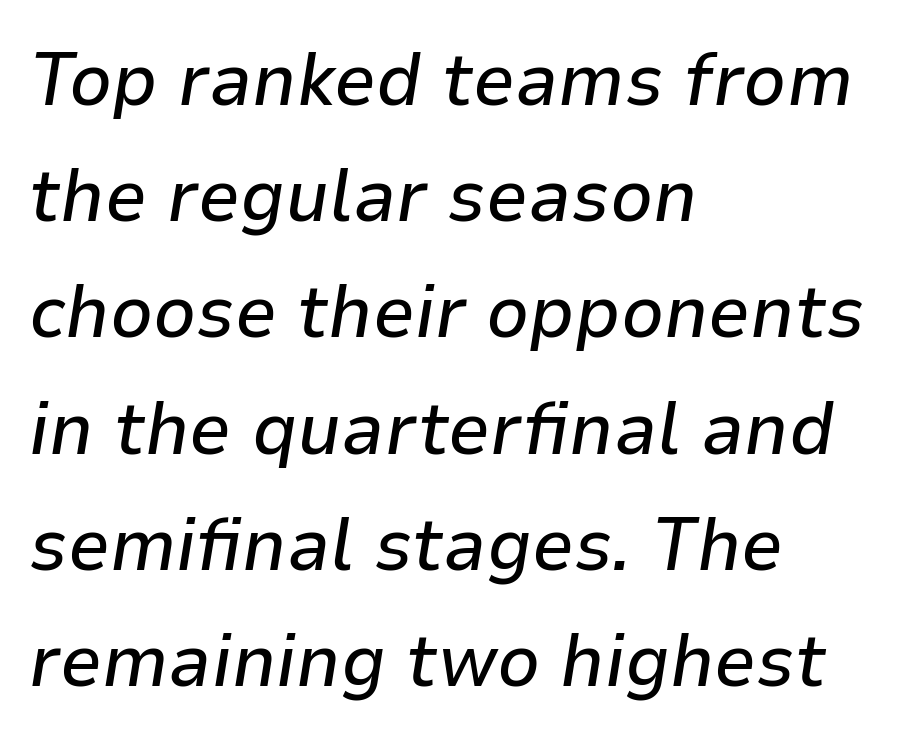
{"italic": "yes", "lean": "right", "slant_degrees": 9, "width": "normal", "stroke_contrast": "low", "x_height": "medium", "monospaced": "no", "underline": "no", "align": "left", "line_spacing": "normal", "line_spacing_ratio": 1.55, "letter_spacing": "normal", "letter_spacing_em": 0.0, "glyph_px": 75}
